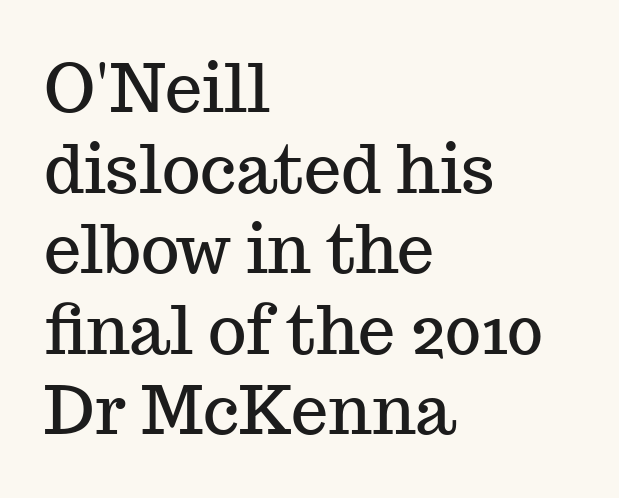
Q: Is the text italic (slanted)? A: No, it is upright.
Q: Is the typeface a serif or a sans-serif typeface? A: Serif.
Q: Is the text underlined? A: No.
Q: How is the paragraph aligned? A: Left-aligned.
Q: Is the spacing between letters normal or unusually wide? A: Normal.
Q: Width (condensed, normal, or wide)? A: Normal.
Q: Stroke contrast? A: Medium.
Q: x-height? A: Medium.
Q: Monospaced? A: No.
